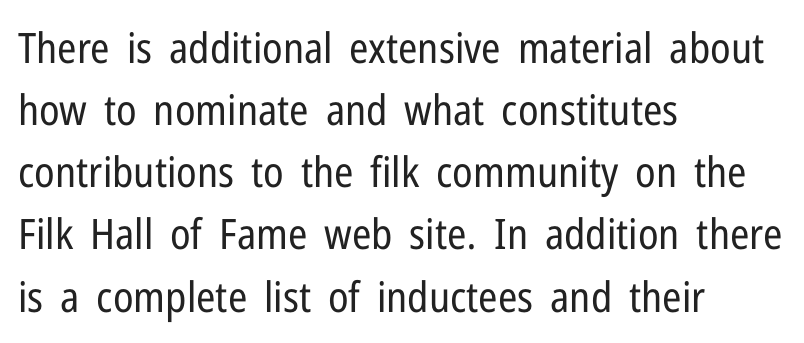
{"serif": "no", "italic": "no", "bold": "no", "weight": "regular", "width": "condensed", "stroke_contrast": "low", "x_height": "medium", "monospaced": "no", "underline": "no", "align": "left", "line_spacing": "normal", "line_spacing_ratio": 1.48, "letter_spacing": "normal", "letter_spacing_em": 0.0, "glyph_px": 42}
